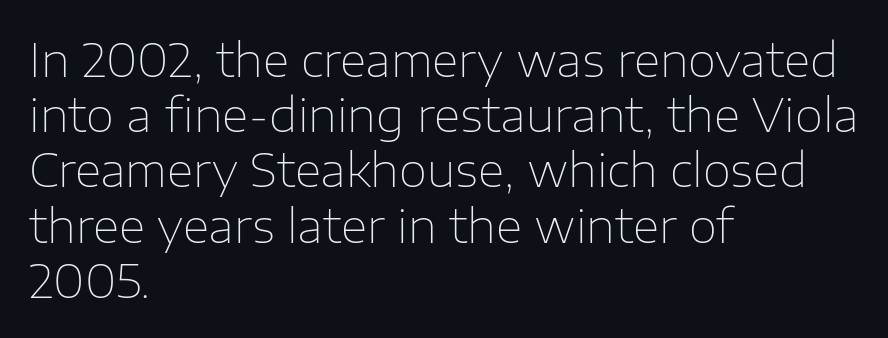
The image shows 46 px thin sans-serif type, upright; set left-aligned, line spacing 1.2x, normal letter spacing, not underlined; low stroke contrast and a medium x-height.
